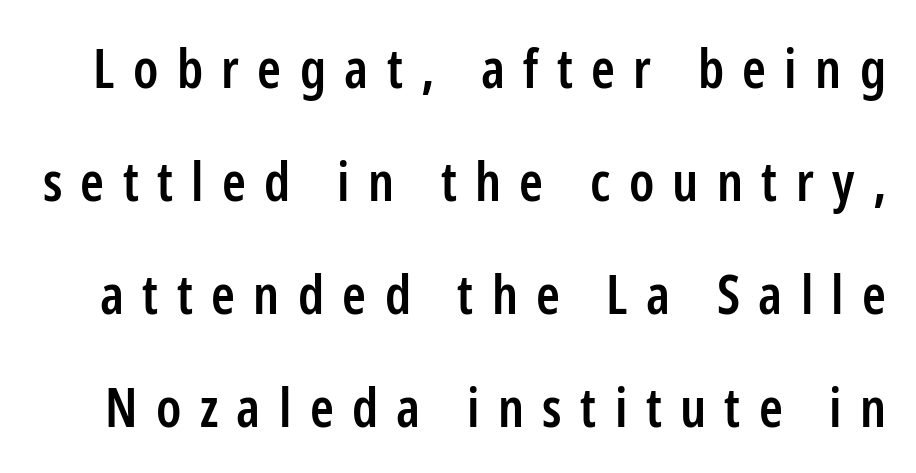
Q: Is the text bold? A: Semi-bold.
Q: Is the text italic (slanted)? A: No, it is upright.
Q: Is the typeface a serif or a sans-serif typeface? A: Sans-serif.
Q: Is the text underlined? A: No.
Q: Is the spacing between letters normal or unusually wide? A: Unusually wide.
Q: Is the spacing between lines tight, normal or loose? A: Loose.
Q: Width (condensed, normal, or wide)? A: Condensed.
Q: Stroke contrast? A: Low.
Q: x-height? A: Medium.
Q: Monospaced? A: No.
